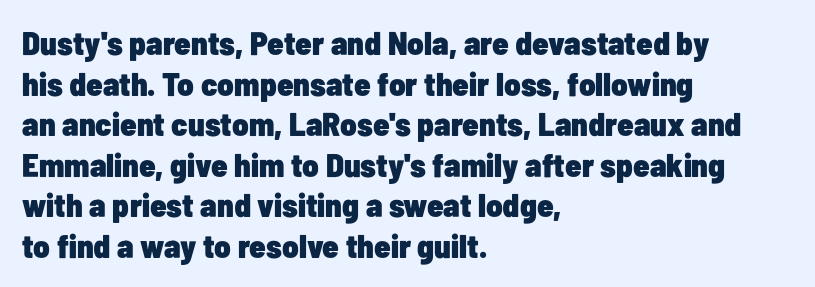
Q: Is the text bold? A: Yes.
Q: Is the text italic (slanted)? A: No, it is upright.
Q: Is the typeface a serif or a sans-serif typeface? A: Sans-serif.
Q: Is the text underlined? A: No.
Q: How is the paragraph aligned? A: Left-aligned.
Q: Is the spacing between letters normal or unusually wide? A: Normal.
Q: Width (condensed, normal, or wide)? A: Condensed.
Q: Stroke contrast? A: Low.
Q: x-height? A: Medium.
Q: Monospaced? A: No.
